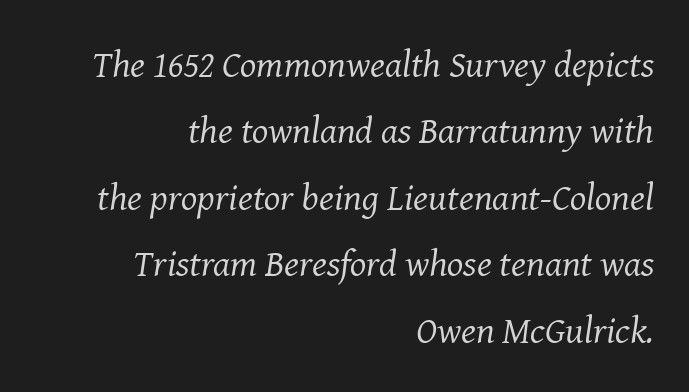
{"serif": "yes", "italic": "yes", "lean": "right", "slant_degrees": 8, "bold": "no", "weight": "regular", "width": "normal", "stroke_contrast": "medium", "x_height": "medium", "monospaced": "no", "underline": "no", "align": "right", "line_spacing_ratio": 1.75, "letter_spacing": "normal", "letter_spacing_em": 0.0, "glyph_px": 38}
